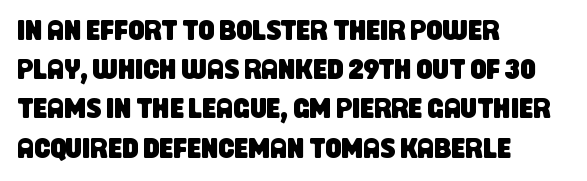
{"serif": "no", "width": "condensed", "stroke_contrast": "low", "x_height": "large", "monospaced": "no", "underline": "no", "align": "left", "line_spacing": "normal", "line_spacing_ratio": 1.4, "letter_spacing": "normal", "letter_spacing_em": 0.0, "glyph_px": 28}
